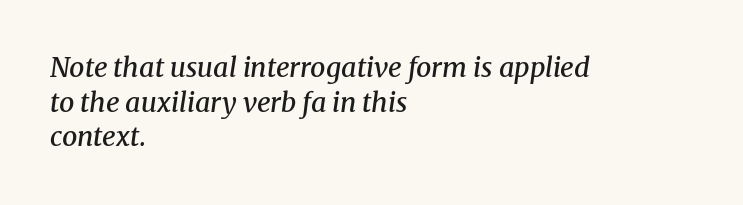
Q: Is the text bold? A: Semi-bold.
Q: Is the text italic (slanted)? A: Yes, it leans right by about 8 degrees.
Q: Is the text underlined? A: No.
Q: How is the paragraph aligned? A: Left-aligned.
Q: Is the spacing between letters normal or unusually wide? A: Normal.
Q: Is the spacing between lines tight, normal or loose? A: Normal.
